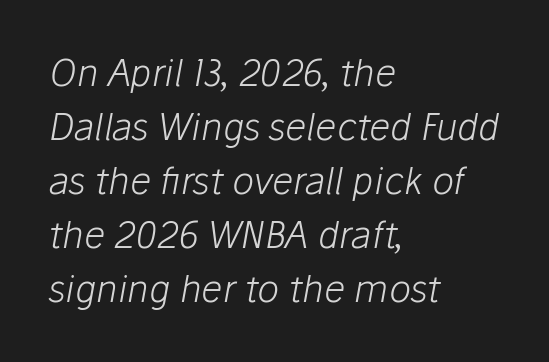
Compared with a centered layout, this one pins lines to the left instead. No extra ink here — the face is not bold. This sample has the flowing, uneven cadence of proportional lettering. This sample keeps an unexceptional amount of space between lines. Descender tails drop into unmarked territory.
